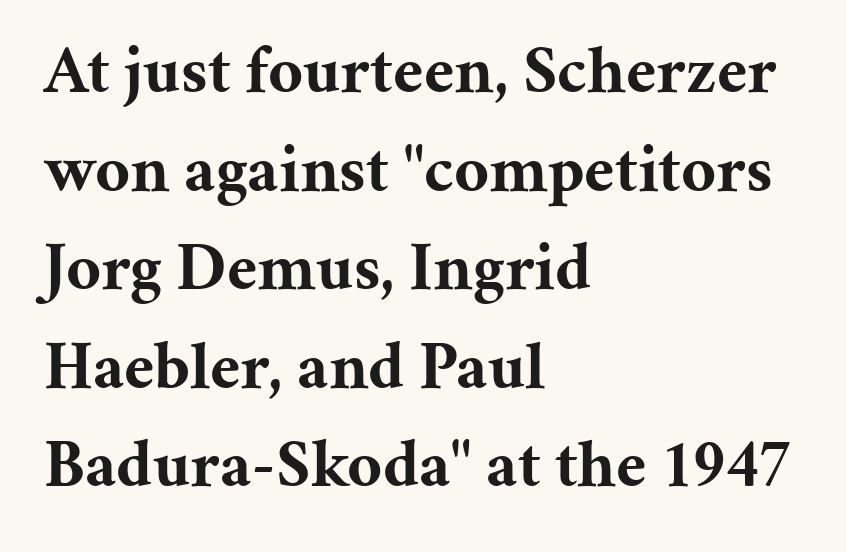
{"serif": "yes", "italic": "no", "bold": "yes", "weight": "bold", "width": "normal", "stroke_contrast": "medium", "x_height": "medium", "monospaced": "no", "underline": "no", "align": "left", "line_spacing": "normal", "line_spacing_ratio": 1.45, "letter_spacing": "normal", "letter_spacing_em": 0.0, "glyph_px": 68}
